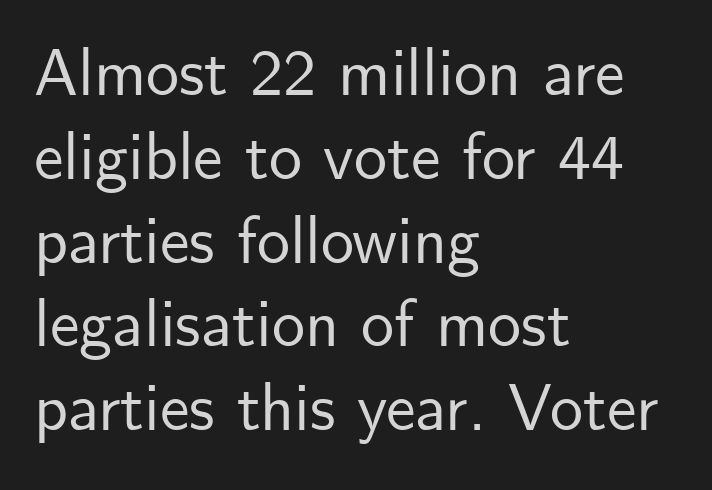
The image shows 66 px sans-serif type, upright; set left-aligned, normal line spacing (1.27x), normal letter spacing, not underlined; low stroke contrast and a small x-height.
